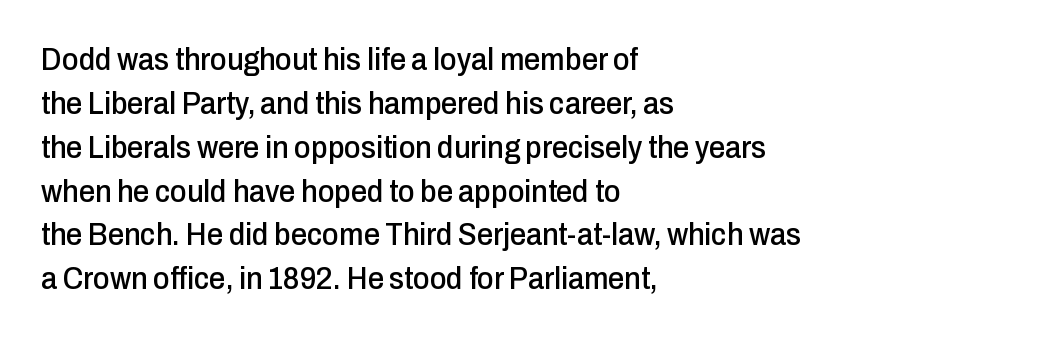
Here the designer chose a conventional face with non-uniform glyph widths. These lines keep a tight, regular rhythm from letter to letter. The line-height multiplier appears to be the usual default. Unlike italic type, these characters show no tilt at all.
